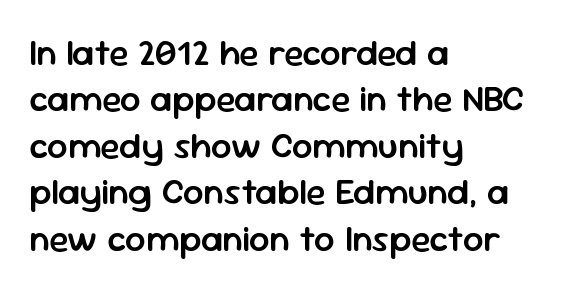
{"serif": "no", "italic": "no", "bold": "semi", "weight": "semibold", "width": "normal", "stroke_contrast": "low", "x_height": "medium", "monospaced": "no", "underline": "no", "align": "left", "line_spacing": "normal", "line_spacing_ratio": 1.29, "letter_spacing": "normal", "letter_spacing_em": 0.0, "glyph_px": 36}
